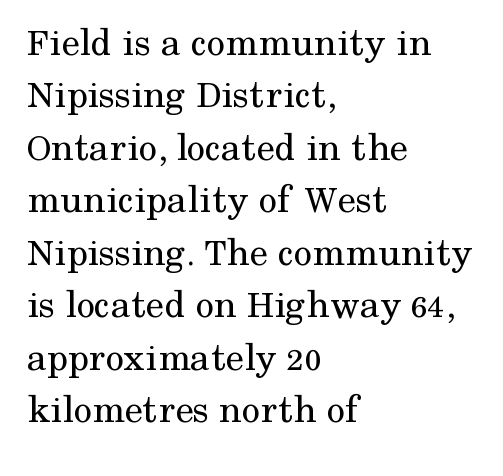
The typeface has the unassuming heft of standard copy or less. This rendering leaves character spacing at its baseline value. You can tell it's not italic because the verticals are truly vertical. Spacing verdict: proportional, widths tailored to each character.
